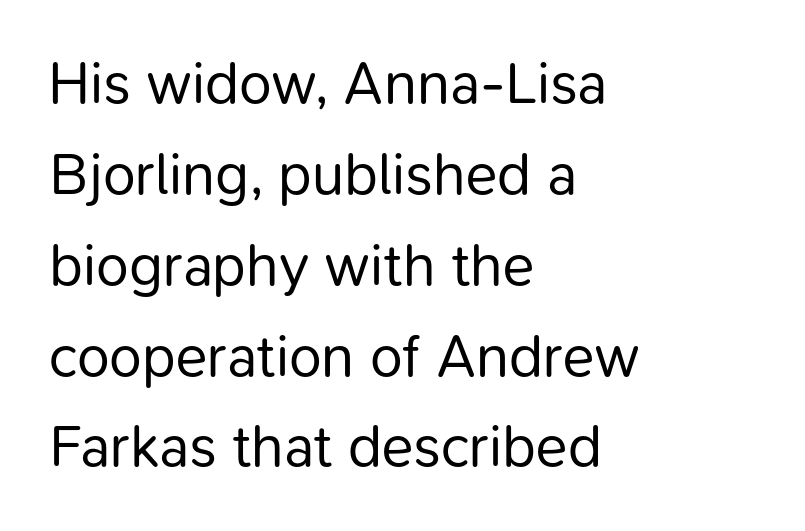
The image shows 59 px regular-weight sans-serif type, upright; set left-aligned, normal line spacing (1.54x), normal letter spacing, not underlined; low stroke contrast and a medium x-height.
